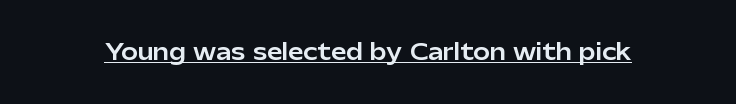
Compared with typical body copy, the letter spacing here is the same. Honestly, the underline is the first thing you notice here. No italicization has been applied; the sample stays upright.
